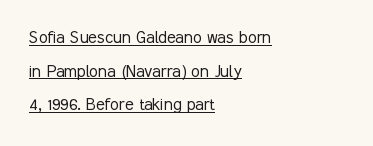
The image shows 20 px text type, upright; set left-aligned, normal line spacing (1.68x), normal letter spacing, underlined.
